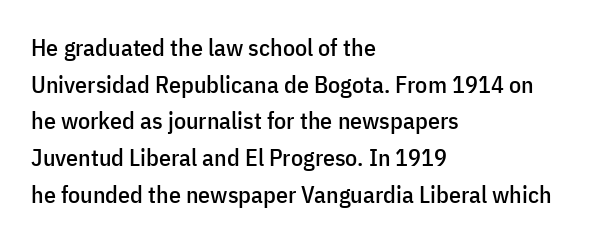
{"italic": "no", "underline": "no", "align": "left", "line_spacing": "normal", "line_spacing_ratio": 1.53, "letter_spacing": "normal", "letter_spacing_em": 0.0, "glyph_px": 24}
